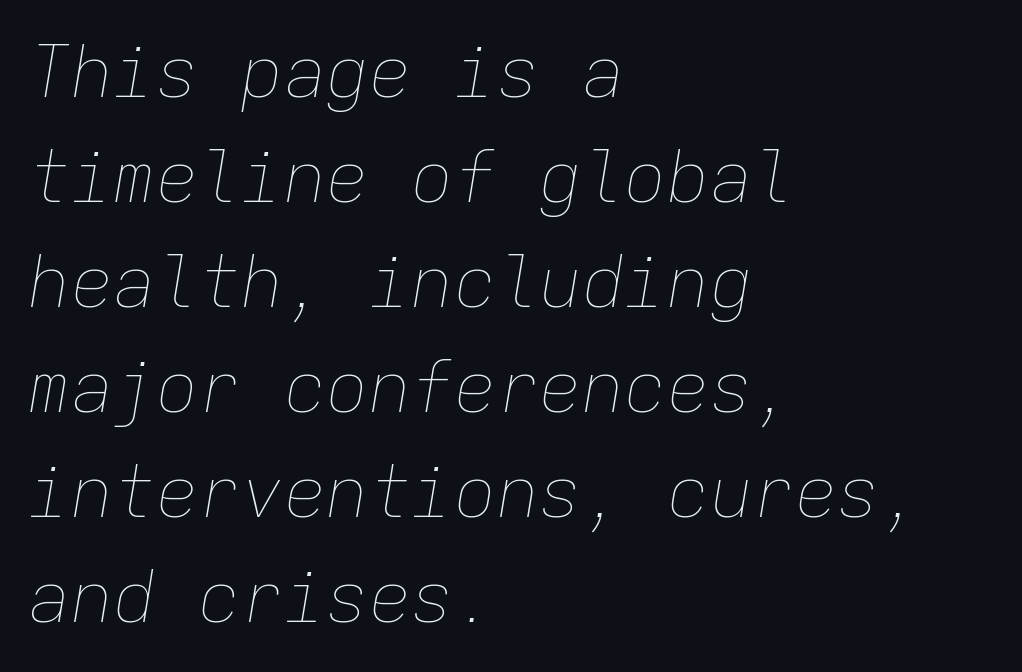
The image shows 71 px thin type, italic (leaning right), monospaced; set left-aligned, normal line spacing (1.48x), normal letter spacing, not underlined; low stroke contrast and a medium x-height.
